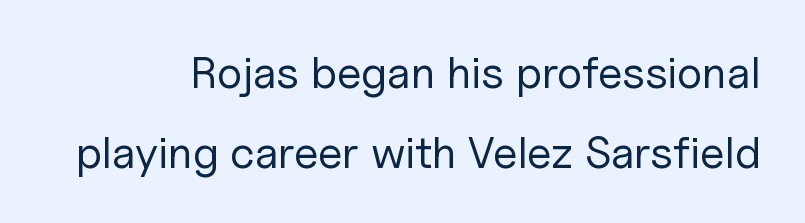
The image shows 45 px regular-weight sans-serif type, upright; set right-aligned, line spacing 1.77x, normal letter spacing, not underlined; low stroke contrast and a medium x-height.
